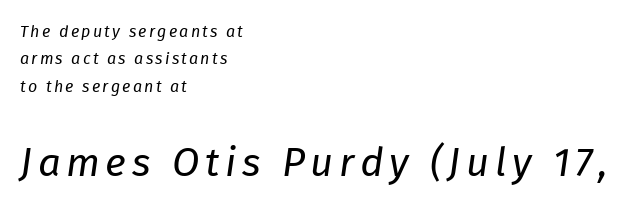
{"italic": "yes", "lean": "right", "slant_degrees": 8, "bold": "no", "weight": "regular", "width": "normal", "stroke_contrast": "low", "x_height": "medium", "monospaced": "no", "underline": "no", "align": "left", "line_spacing_ratio": 1.71, "larger_block": "second", "size_ratio": 2.5, "glyph_px": 40}
